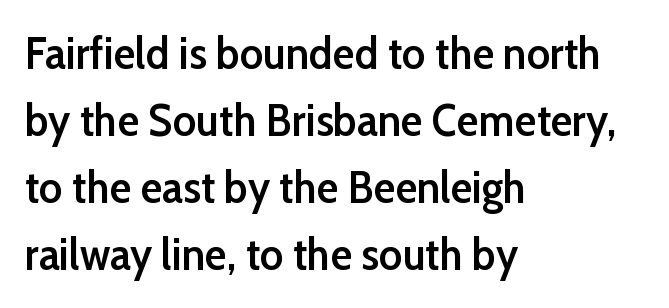
The image shows 45 px semibold sans-serif type, upright; set left-aligned, normal line spacing (1.49x), normal letter spacing, not underlined; low stroke contrast and a medium x-height.
